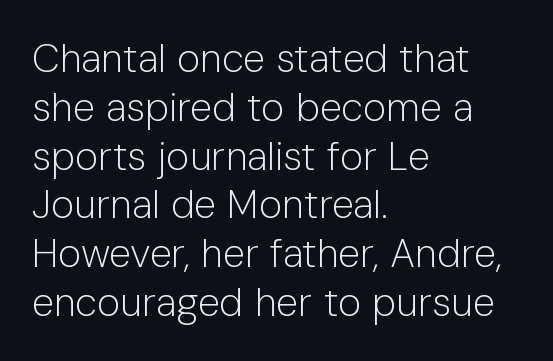
Q: Is the text bold? A: No.
Q: Is the text italic (slanted)? A: No, it is upright.
Q: Is the typeface a serif or a sans-serif typeface? A: Sans-serif.
Q: Is the text underlined? A: No.
Q: How is the paragraph aligned? A: Left-aligned.
Q: Is the spacing between letters normal or unusually wide? A: Normal.
Q: Width (condensed, normal, or wide)? A: Normal.
Q: Stroke contrast? A: Low.
Q: x-height? A: Medium.
Q: Monospaced? A: No.
